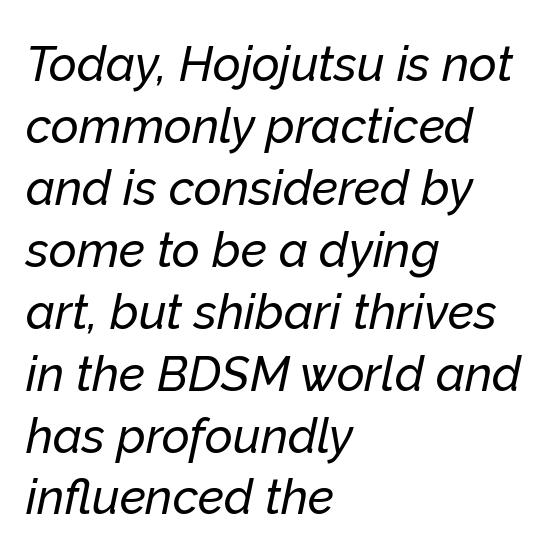
You can tell it's italic because the verticals aren't actually vertical. Think of a printed novel: that variable character pitch is what you see here. The compositor pushed each line to the left boundary. The letterforms sit shoulder to shoulder at normal distance. Type without underlining. Rows of type keep a routine distance in the vertical direction.
